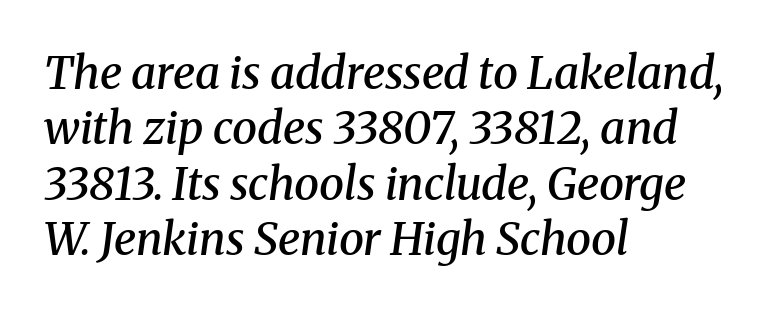
The image shows 45 px semibold serif type, italic (leaning right); set left-aligned, line spacing 1.23x, normal letter spacing, not underlined; medium stroke contrast and a medium x-height.
